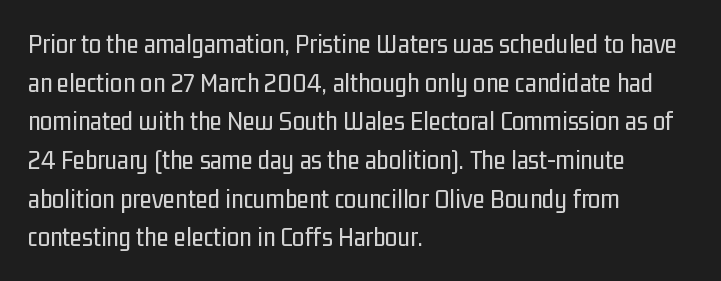
Q: Is the text bold? A: No.
Q: Is the text italic (slanted)? A: No, it is upright.
Q: Is the typeface a serif or a sans-serif typeface? A: Sans-serif.
Q: Is the text underlined? A: No.
Q: How is the paragraph aligned? A: Left-aligned.
Q: Is the spacing between letters normal or unusually wide? A: Normal.
Q: Is the spacing between lines tight, normal or loose? A: Normal.
Q: Width (condensed, normal, or wide)? A: Condensed.
Q: Stroke contrast? A: Low.
Q: x-height? A: Medium.
Q: Monospaced? A: No.
